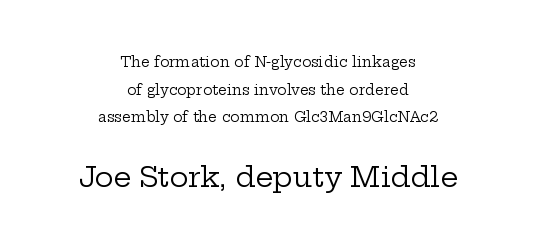
The rendering uses natural spacing where letterforms have individual widths. The letters stand straight up with perfectly vertical stems. Honestly, there is no underline to notice here at all. This rendering leaves character spacing at its baseline value.
